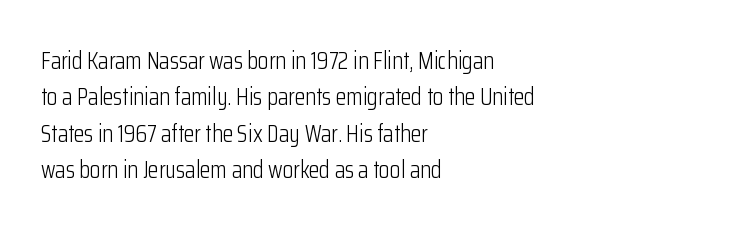
Q: Is the text bold? A: No.
Q: Is the text italic (slanted)? A: No, it is upright.
Q: Is the text underlined? A: No.
Q: How is the paragraph aligned? A: Left-aligned.
Q: Is the spacing between letters normal or unusually wide? A: Normal.
Q: Is the spacing between lines tight, normal or loose? A: Normal.
